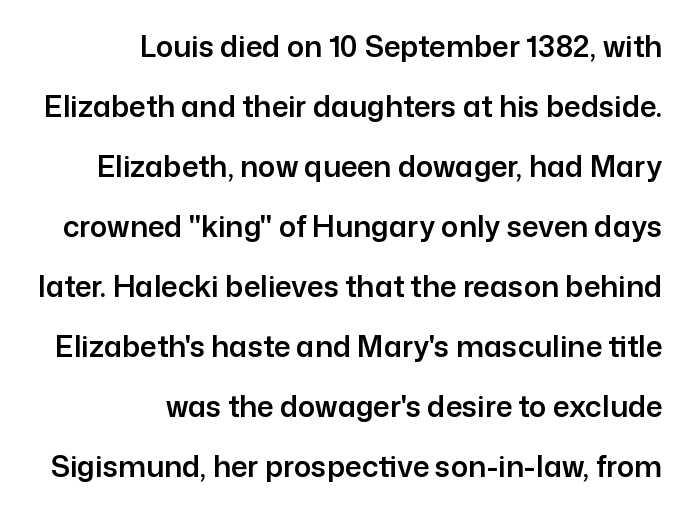
The image shows 29 px sans-serif type, upright; set right-aligned, loose line spacing (2.07x), normal letter spacing, not underlined; low stroke contrast and a medium x-height.
